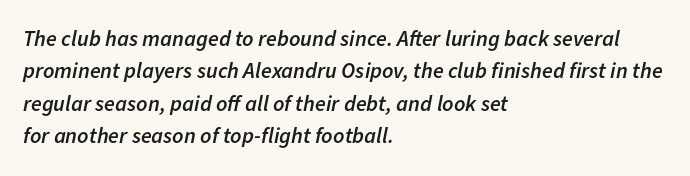
Q: Is the text bold? A: Semi-bold.
Q: Is the text italic (slanted)? A: Yes, it leans right by about 11 degrees.
Q: Is the text underlined? A: No.
Q: How is the paragraph aligned? A: Left-aligned.
Q: Is the spacing between letters normal or unusually wide? A: Normal.
Q: Is the spacing between lines tight, normal or loose? A: Normal.
